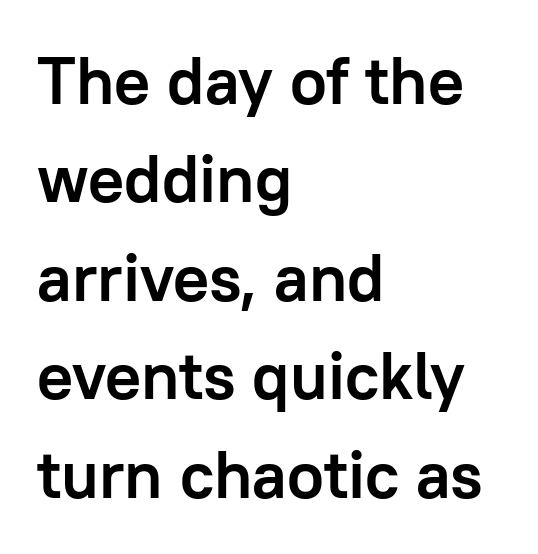
{"serif": "no", "italic": "no", "bold": "yes", "weight": "semibold", "width": "normal", "stroke_contrast": "low", "x_height": "medium", "monospaced": "no", "underline": "no", "align": "left", "line_spacing": "normal", "line_spacing_ratio": 1.47, "letter_spacing": "normal", "letter_spacing_em": 0.0, "glyph_px": 67}
